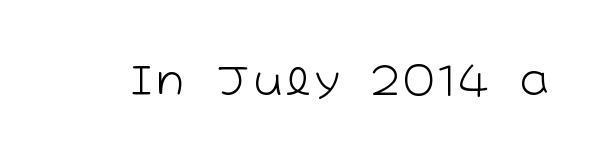
The image shows 38 px light, wide sans-serif type, upright; set not underlined; low stroke contrast and a medium x-height.
